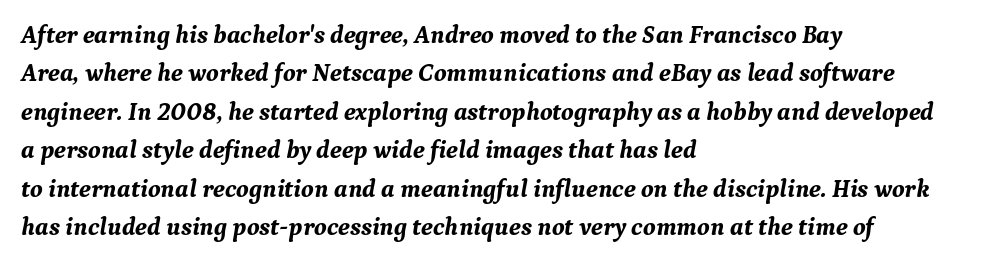
Q: Is the text bold? A: Yes.
Q: Is the text italic (slanted)? A: Yes, it leans right by about 9 degrees.
Q: Is the text underlined? A: No.
Q: How is the paragraph aligned? A: Left-aligned.
Q: Is the spacing between letters normal or unusually wide? A: Normal.
Q: Is the spacing between lines tight, normal or loose? A: Normal.
